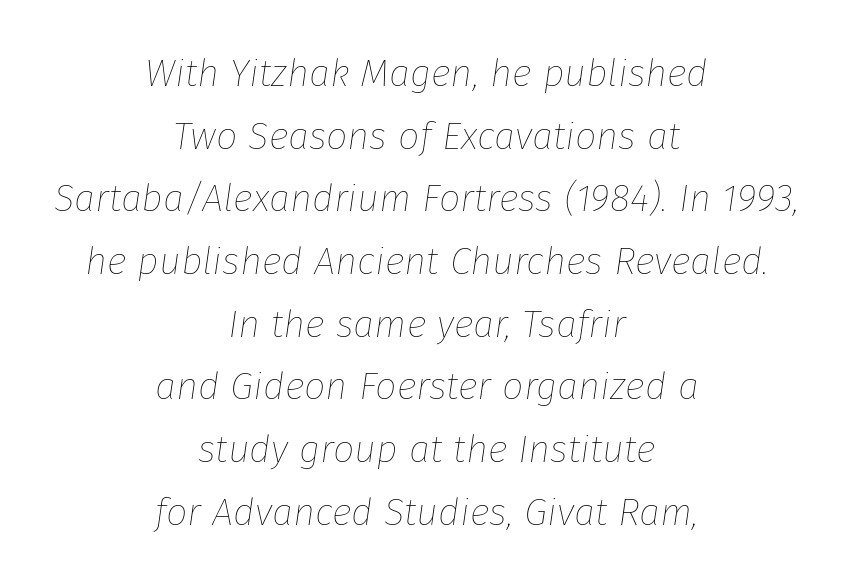
The axis of the letterforms is tilted away from vertical. No extra tracking has been applied to these lines. The letters advance in unequal steps, a hallmark of proportional type. Just letters on the line, the space beneath them empty.
